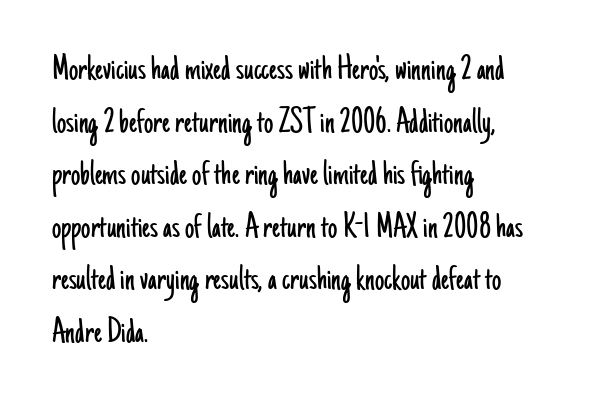
The image shows 37 px light, condensed sans-serif type, upright; set left-aligned, normal line spacing (1.42x), normal letter spacing, not underlined; low stroke contrast and a small x-height.
